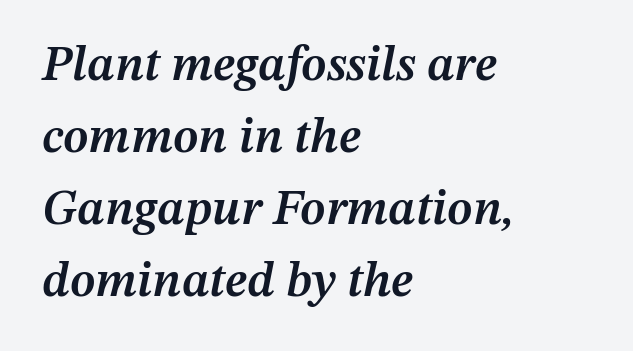
The image shows 49 px semibold type, italic (leaning right); set left-aligned, normal line spacing (1.47x), normal letter spacing, not underlined; medium stroke contrast and a medium x-height.
